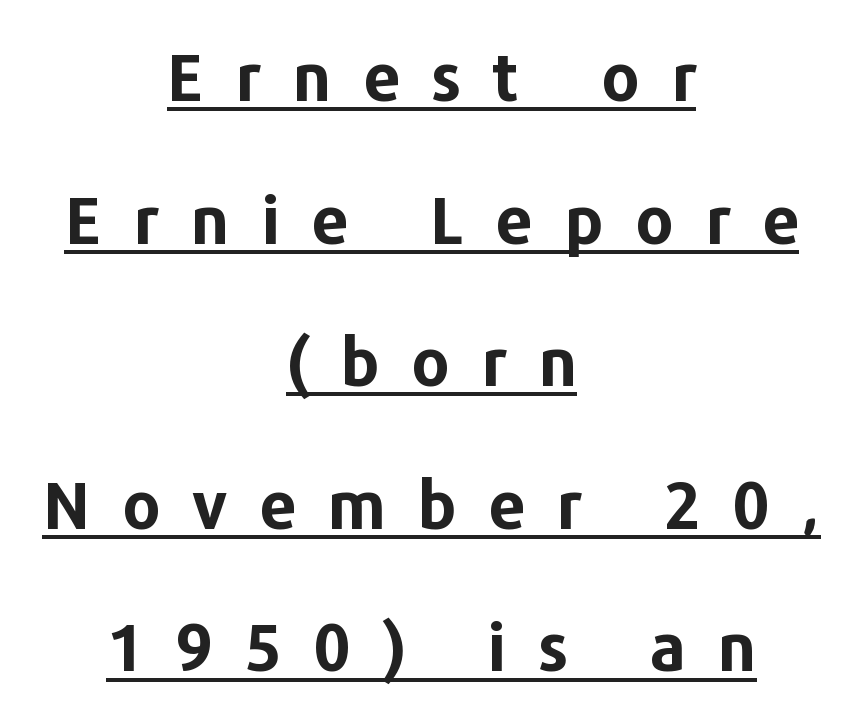
The image shows 66 px bold sans-serif type, upright; set centered, loose line spacing (2.16x), unusually wide letter spacing (+0.48 em), underlined; low stroke contrast and a medium x-height.
